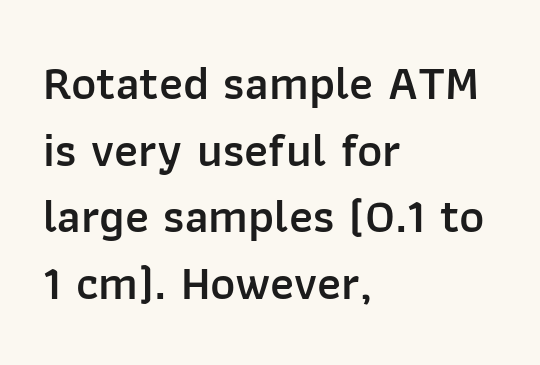
How are the letters spaced? Ordinarily, with no added tracking. Nobody drew a line under any word here. Type style note: lacks serifs. Each letter keeps its own natural width here, so spacing adapts to shape. The vertical gap from one line to the next is medium. Caption: multi-line text, flush left, ragged right.
